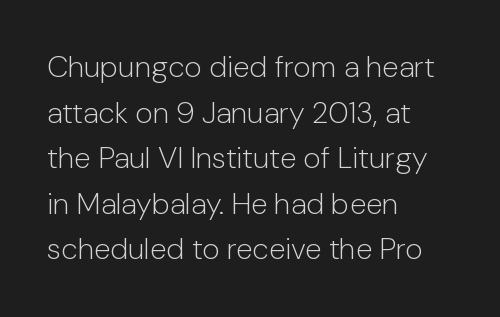
{"serif": "no", "italic": "no", "bold": "no", "weight": "light", "width": "normal", "stroke_contrast": "low", "x_height": "medium", "monospaced": "no", "underline": "no", "align": "left", "line_spacing": "normal", "line_spacing_ratio": 1.52, "letter_spacing": "normal", "letter_spacing_em": 0.0, "glyph_px": 30}
